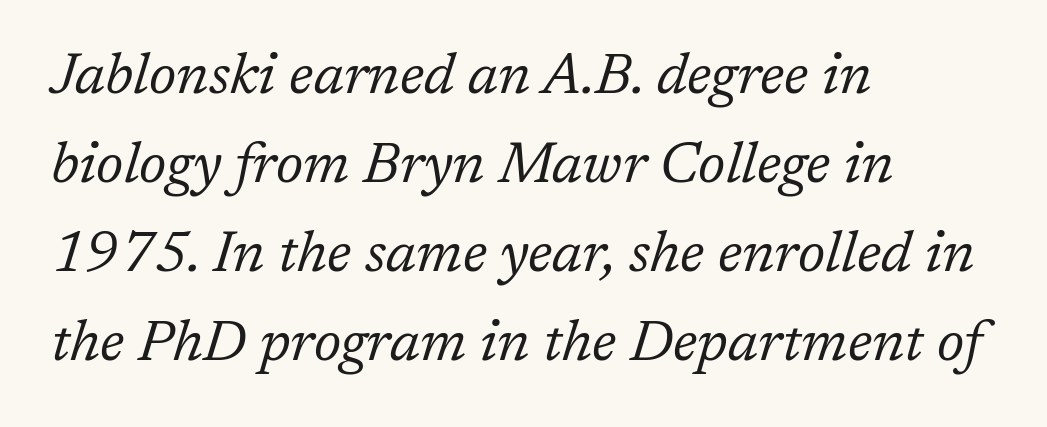
The rendering applies a slant to the glyphs. Note the varied advance widths — an 'i' is clearly narrower than an 'm'. Vertically, the passage feels balanced, rows spaced as you'd expect. All the whitespace from short lines collects on the right. Nobody drew a line under any word here. These lines keep a tight, regular rhythm from letter to letter.
